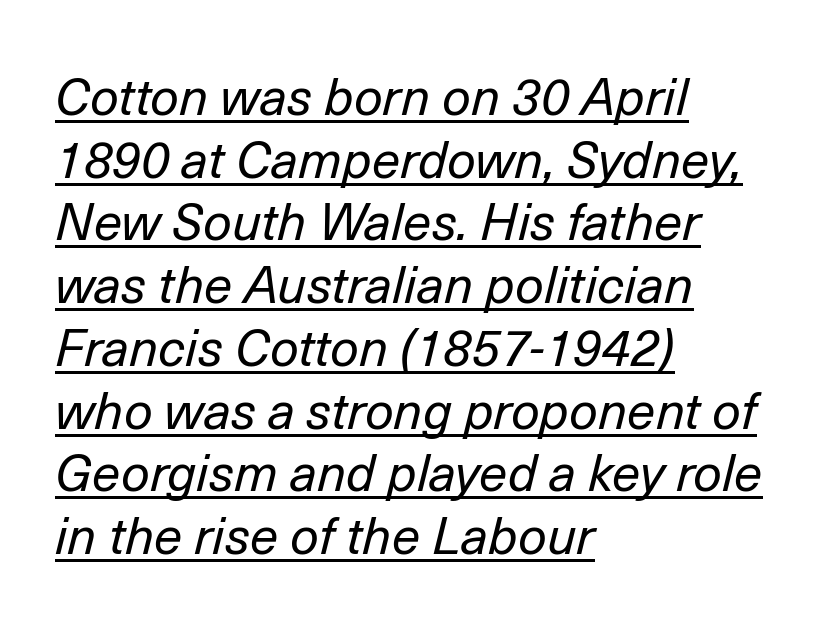
The image shows 51 px regular-weight type, italic (leaning right); set left-aligned, line spacing 1.23x, normal letter spacing, underlined; low stroke contrast and a medium x-height.
